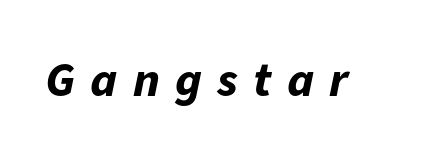
Look at the stroke-to-counter ratio: heavy, a bold. What stands out about the letter spacing? Its width — letters are far apart. Underline: absent. Spacing verdict: proportional, widths tailored to each character. There's an unmistakable incline to the writing here.
